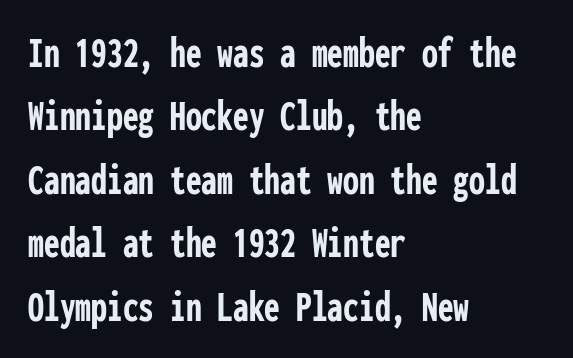
The image shows 45 px semibold, condensed sans-serif type, upright, monospaced; set left-aligned, normal line spacing (1.41x), normal letter spacing, not underlined; low stroke contrast and a medium x-height.
